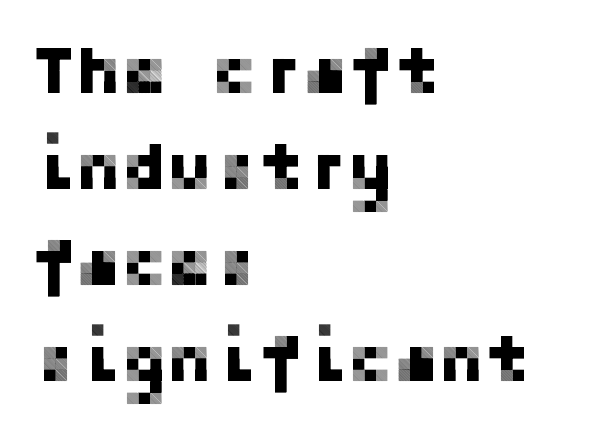
The image shows 68 px sans-serif type, upright; set left-aligned, normal line spacing (1.41x), normal letter spacing, not underlined; low stroke contrast and a medium x-height.
